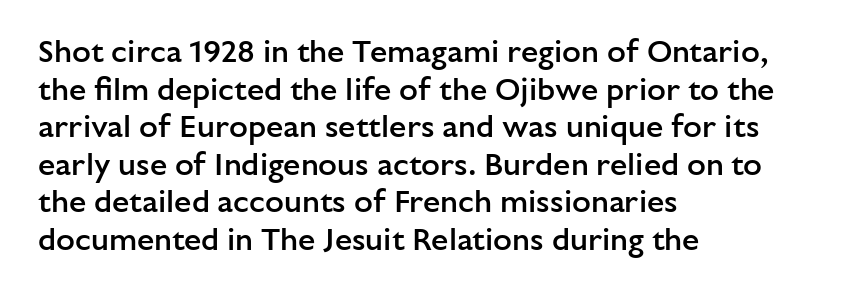
The image shows 31 px semibold sans-serif type, upright; set left-aligned, line spacing 1.21x, normal letter spacing, not underlined; low stroke contrast and a medium x-height.
